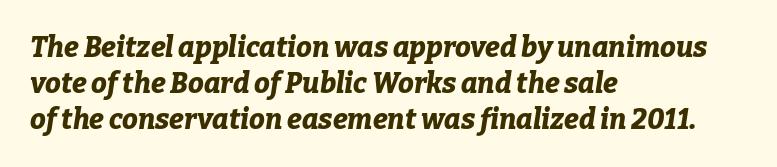
Q: Is the text bold? A: Yes.
Q: Is the text italic (slanted)? A: Yes, it leans right by about 9 degrees.
Q: Is the text underlined? A: No.
Q: How is the paragraph aligned? A: Left-aligned.
Q: Is the spacing between letters normal or unusually wide? A: Normal.
Q: Is the spacing between lines tight, normal or loose? A: Normal.
Q: Width (condensed, normal, or wide)? A: Normal.
Q: Stroke contrast? A: Low.
Q: x-height? A: Medium.
Q: Monospaced? A: No.
